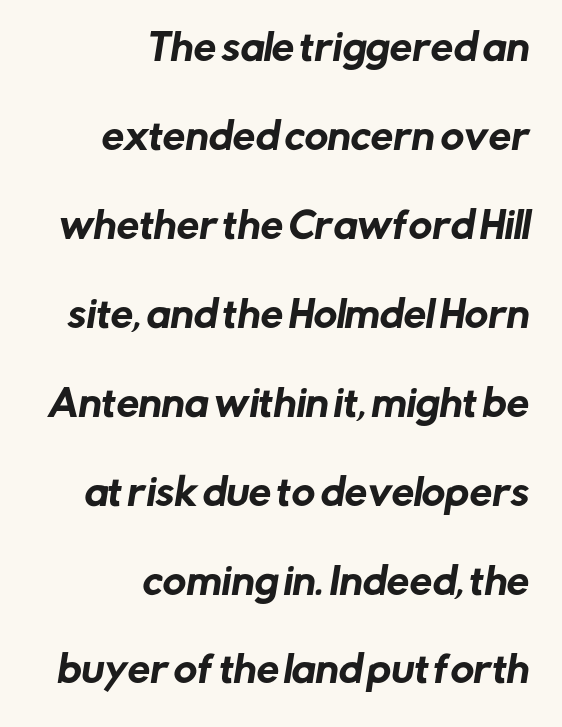
Q: Is the typeface a serif or a sans-serif typeface? A: Sans-serif.
Q: Is the text underlined? A: No.
Q: How is the paragraph aligned? A: Right-aligned.
Q: Is the spacing between letters normal or unusually wide? A: Normal.
Q: Is the spacing between lines tight, normal or loose? A: Loose.
Q: Width (condensed, normal, or wide)? A: Normal.
Q: Stroke contrast? A: Low.
Q: x-height? A: Medium.
Q: Monospaced? A: No.
